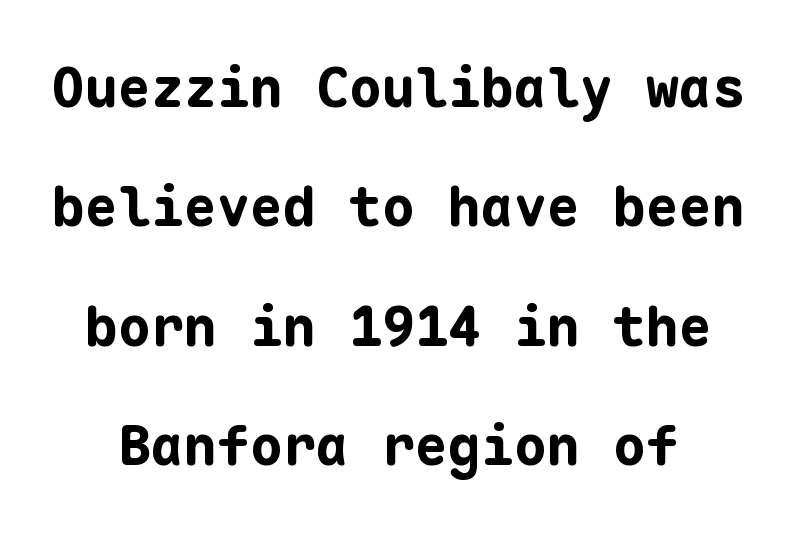
The rendering uses typewriter-style spacing with identical character cells. Nothing sits at the stroke ends, so this counts as sans-serif. This is roman type, the default non-slanted kind. The letterforms sit shoulder to shoulder at normal distance.
